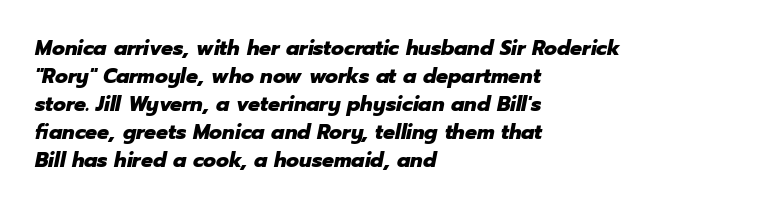
Q: Is the text bold? A: Yes.
Q: Is the text italic (slanted)? A: Yes, it leans right by about 12 degrees.
Q: Is the text underlined? A: No.
Q: How is the paragraph aligned? A: Left-aligned.
Q: Is the spacing between letters normal or unusually wide? A: Normal.
Q: Is the spacing between lines tight, normal or loose? A: Normal.
